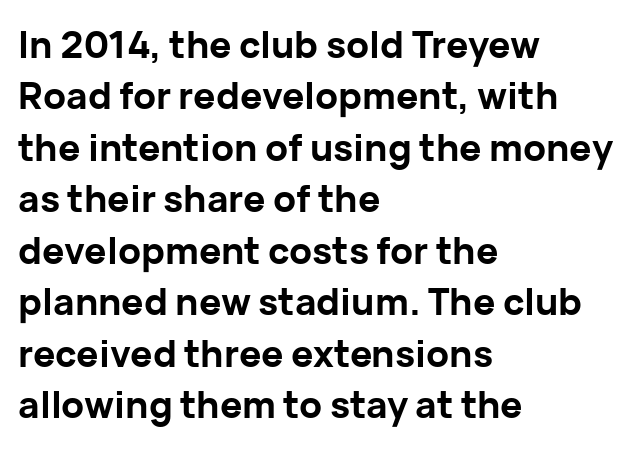
The image shows 37 px bold sans-serif type, upright; set left-aligned, normal line spacing (1.39x), normal letter spacing, not underlined; low stroke contrast and a medium x-height.
